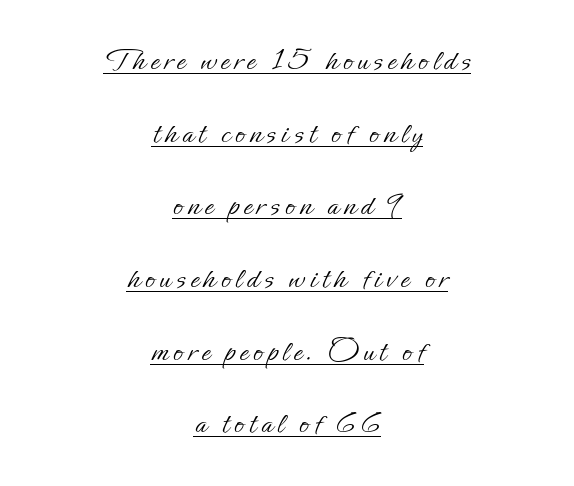
Q: Is the text bold? A: No.
Q: Is the text italic (slanted)? A: Yes.
Q: Is the text underlined? A: Yes.
Q: How is the paragraph aligned? A: Centered.
Q: Is the spacing between lines tight, normal or loose? A: Loose.
Q: Width (condensed, normal, or wide)? A: Normal.
Q: Stroke contrast? A: Low.
Q: x-height? A: Small.
Q: Monospaced? A: No.
